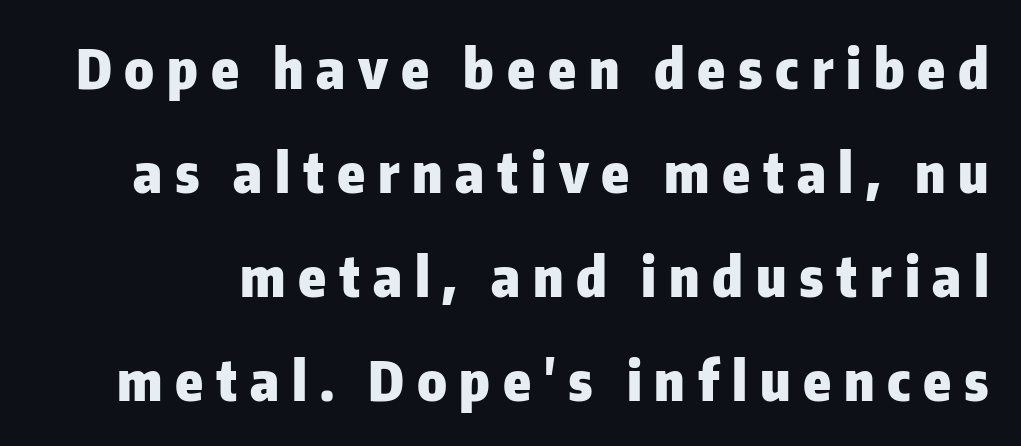
Observe the wide spacing: letters keep a clear distance from each other. Descenders are the only things crossing below the line. Is this a fixed-width face? No — the glyphs have proportional, varying widths. Heft: maximum for text — a bold. The face used here is a sans, in the tradition of grotesques and geometrics. Every character sits straight up, as roman type does.
